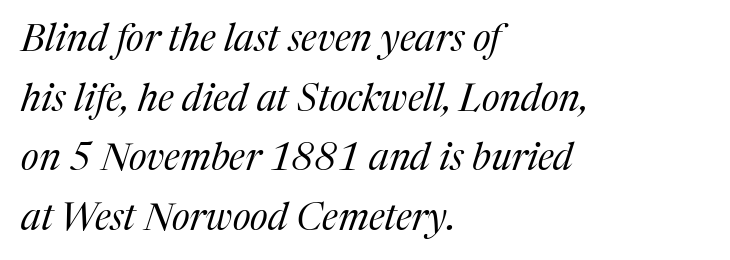
{"serif": "yes", "italic": "yes", "lean": "right", "slant_degrees": 17, "bold": "no", "weight": "regular", "width": "normal", "stroke_contrast": "medium", "x_height": "medium", "monospaced": "no", "underline": "no", "align": "left", "line_spacing": "normal", "line_spacing_ratio": 1.57, "letter_spacing": "normal", "letter_spacing_em": 0.0, "glyph_px": 38}
